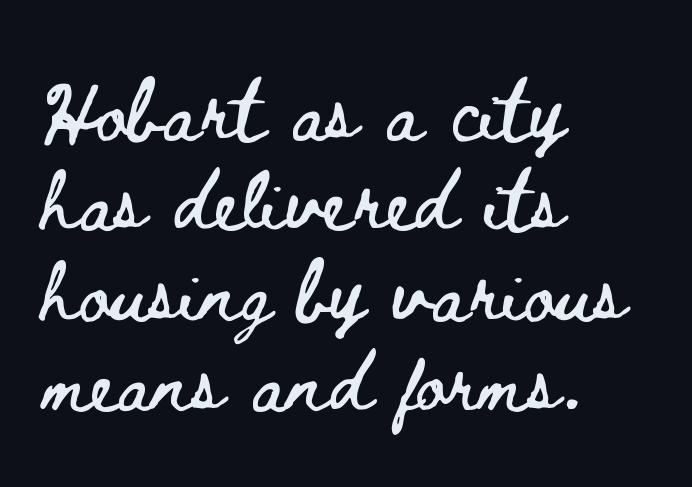
{"width": "wide", "stroke_contrast": "low", "x_height": "small", "monospaced": "no", "underline": "no", "align": "left", "line_spacing": "normal", "line_spacing_ratio": 1.53, "letter_spacing": "normal", "letter_spacing_em": 0.0, "glyph_px": 59}
